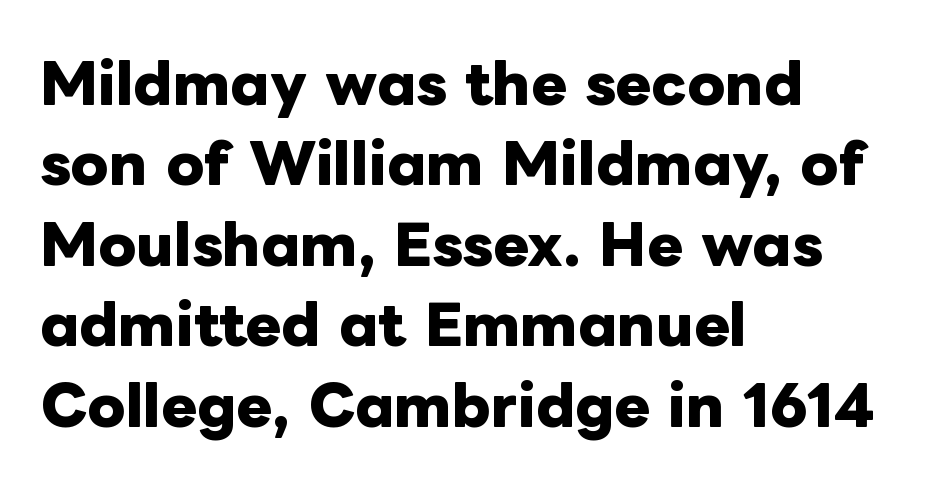
Is the letter spacing exaggerated? No — it looks like the ordinary default. Strong, thick strokes mark this as bold type. The text block is weighted toward the left margin, trailing off unevenly rightward. Nobody drew a line under any word here. Leading: standard.
